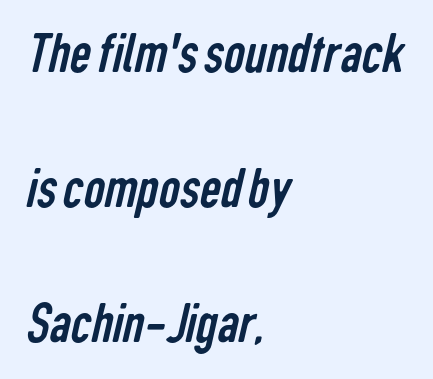
{"serif": "no", "bold": "no", "weight": "regular", "width": "condensed", "stroke_contrast": "low", "x_height": "medium", "monospaced": "no", "underline": "no", "align": "left", "line_spacing": "loose", "line_spacing_ratio": 2.29, "letter_spacing": "normal", "letter_spacing_em": 0.0, "glyph_px": 59}
